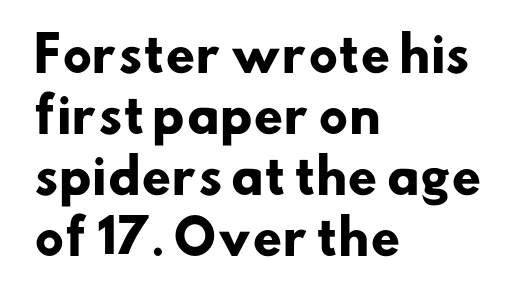
Q: Is the text bold? A: Yes.
Q: Is the typeface a serif or a sans-serif typeface? A: Sans-serif.
Q: Is the text underlined? A: No.
Q: How is the paragraph aligned? A: Left-aligned.
Q: Is the spacing between letters normal or unusually wide? A: Normal.
Q: Is the spacing between lines tight, normal or loose? A: Normal.
Q: Width (condensed, normal, or wide)? A: Normal.
Q: Stroke contrast? A: Low.
Q: x-height? A: Small.
Q: Monospaced? A: No.
